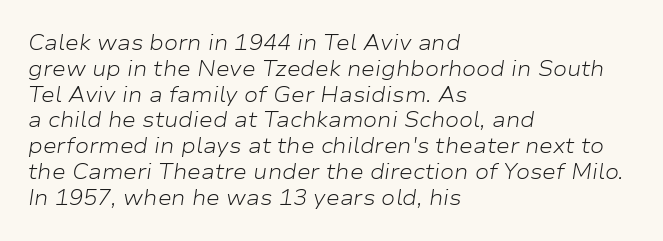
The image shows 21 px text type, italic (leaning right); set left-aligned, line spacing 1.23x, normal letter spacing, not underlined.
